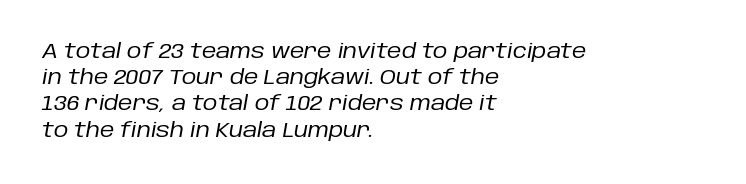
Q: Is the text bold? A: No.
Q: Is the text italic (slanted)? A: Yes, it leans right by about 10 degrees.
Q: Is the text underlined? A: No.
Q: How is the paragraph aligned? A: Left-aligned.
Q: Is the spacing between letters normal or unusually wide? A: Normal.
Q: Is the spacing between lines tight, normal or loose? A: Normal.
